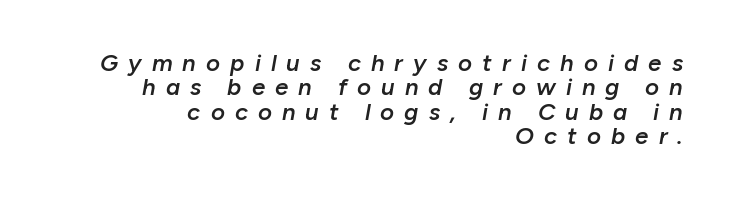
The image shows 24 px text type, italic (leaning right); set right-aligned, tight line spacing (1.02x), unusually wide letter spacing (+0.42 em), not underlined.
